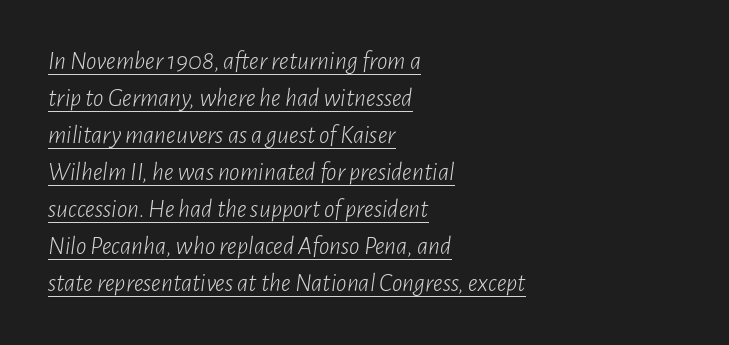
{"italic": "yes", "lean": "right", "slant_degrees": 7, "bold": "no", "underline": "yes", "align": "left", "line_spacing": "normal", "line_spacing_ratio": 1.42, "letter_spacing": "normal", "letter_spacing_em": 0.0, "glyph_px": 26}
